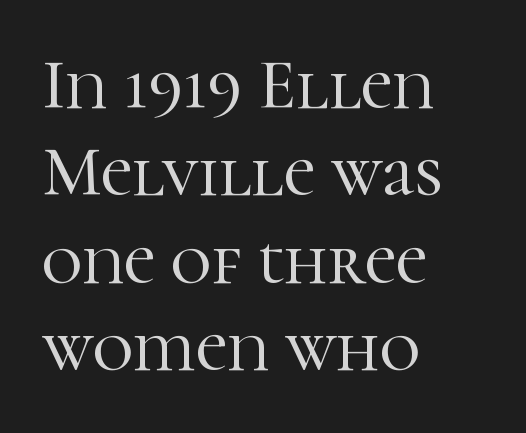
{"serif": "yes", "italic": "no", "width": "normal", "stroke_contrast": "high", "x_height": "medium", "monospaced": "no", "underline": "no", "align": "left", "line_spacing": "normal", "line_spacing_ratio": 1.25, "letter_spacing": "normal", "letter_spacing_em": 0.0, "glyph_px": 70}
